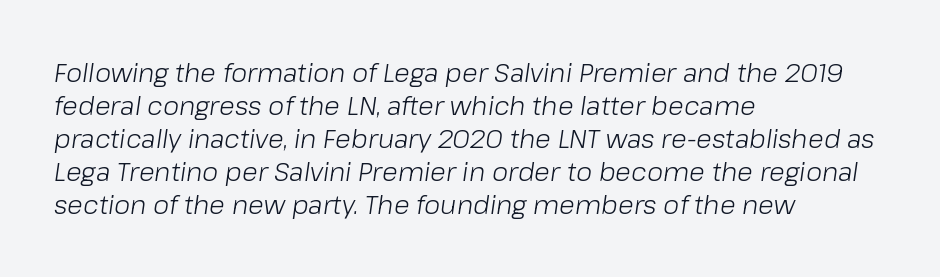
The image shows 26 px text type, italic (leaning right); set left-aligned, normal line spacing (1.27x), normal letter spacing, not underlined.
